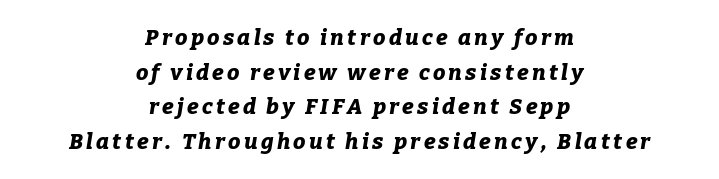
The image shows 22 px bold type, italic (leaning right); set centered, normal line spacing (1.57x), not underlined.
